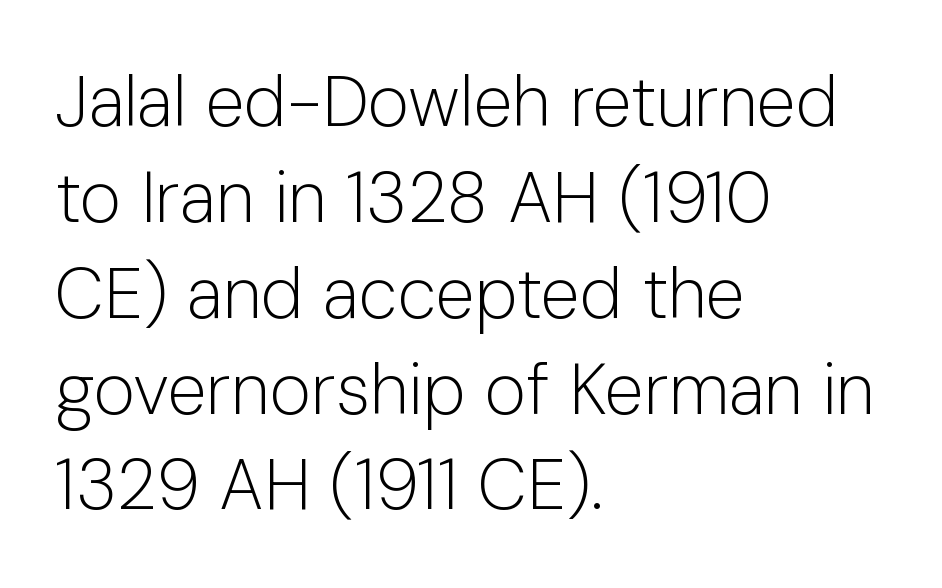
Honestly, the letter spacing is just normal — you wouldn't notice it. The font's upright variant was chosen for this text. Proportional: the letters do not fall into vertical columns. A light-to-regular cut is what we see here. Anything drawn beneath the words? Only blank space. Regular leading.
